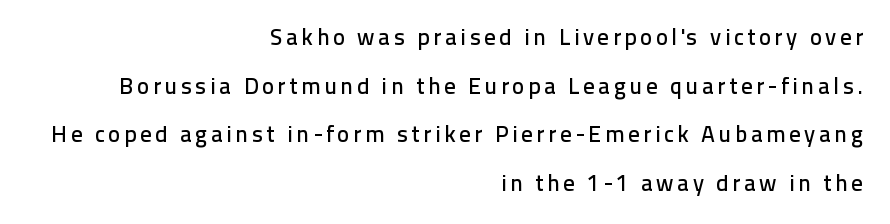
{"italic": "no", "underline": "no", "align": "right", "line_spacing": "loose", "line_spacing_ratio": 2.11, "glyph_px": 23}
